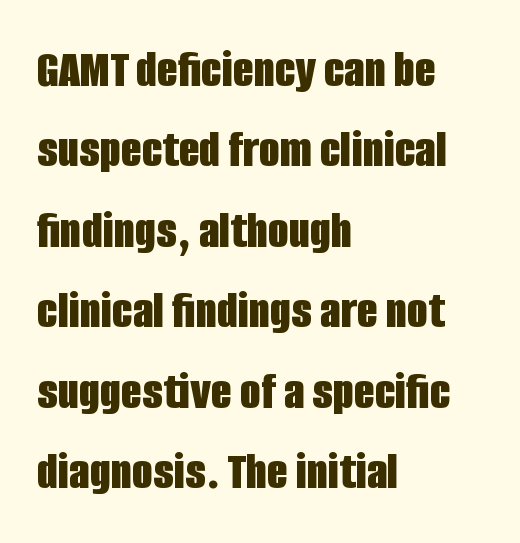
What kind of face is this? One without serifs — a sans. The line-height multiplier appears to be the usual default. Short note: letters normally spaced. The rendering uses natural spacing where letterforms have individual widths. The rag falls on the right side of this text block.
